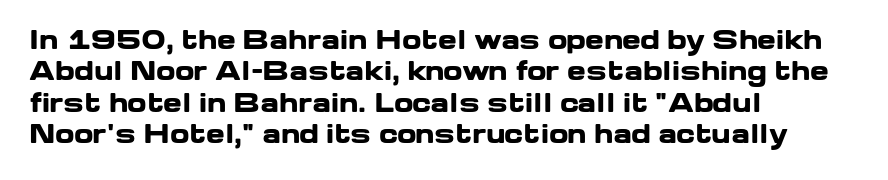
{"italic": "no", "bold": "yes", "underline": "no", "align": "left", "line_spacing": "normal", "line_spacing_ratio": 1.26, "letter_spacing": "normal", "letter_spacing_em": 0.0, "glyph_px": 25}
